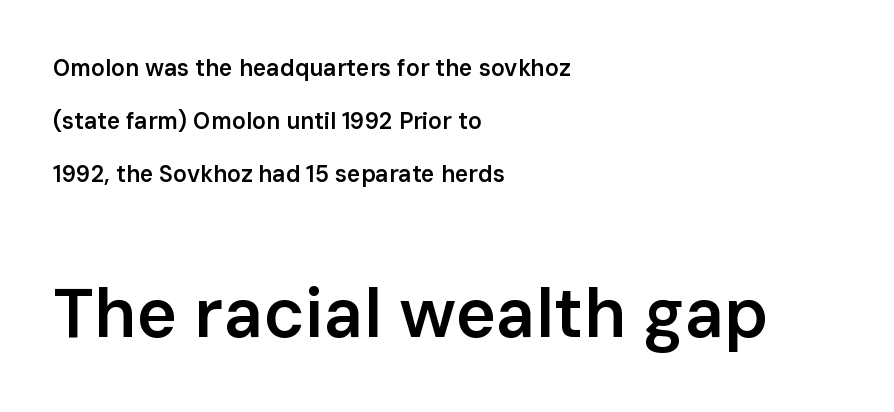
{"serif": "no", "italic": "no", "bold": "semi", "weight": "semibold", "width": "normal", "stroke_contrast": "low", "x_height": "medium", "monospaced": "no", "underline": "no", "align": "left", "line_spacing": "loose", "line_spacing_ratio": 2.31, "letter_spacing": "normal", "letter_spacing_em": 0.0, "larger_block": "second", "size_ratio": 3.0, "glyph_px": 69}
